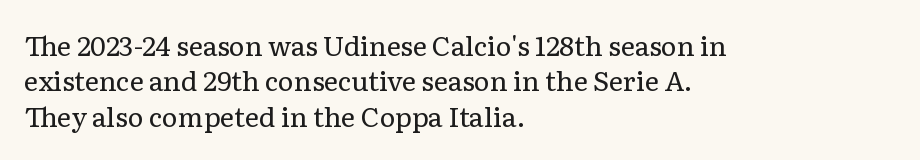
Line beginnings align vertically; line endings do not. The typography opts for an upright posture over an oblique one. Baseline-to-baseline distance is the conventional proportion of letter height. The characters are drawn with everyday or finer stroke widths. Here the glyphs are tracked normally, forming tight word shapes.
